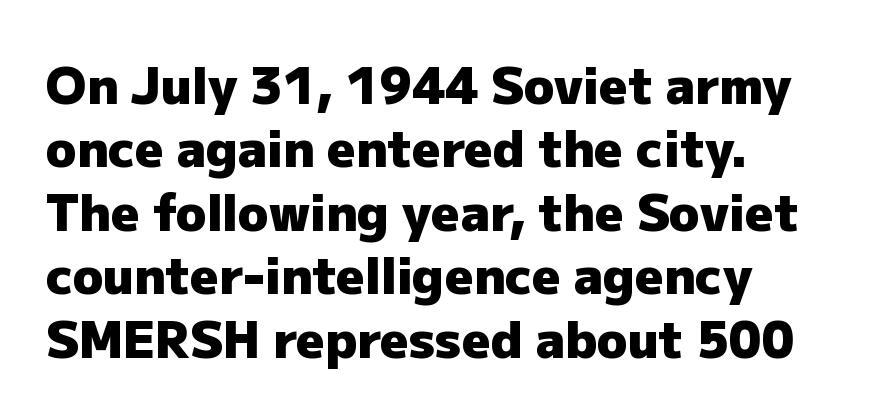
Q: Is the text bold? A: Yes.
Q: Is the text italic (slanted)? A: No, it is upright.
Q: Is the typeface a serif or a sans-serif typeface? A: Sans-serif.
Q: Is the text underlined? A: No.
Q: How is the paragraph aligned? A: Left-aligned.
Q: Is the spacing between letters normal or unusually wide? A: Normal.
Q: Is the spacing between lines tight, normal or loose? A: Normal.
Q: Width (condensed, normal, or wide)? A: Normal.
Q: Stroke contrast? A: Low.
Q: x-height? A: Medium.
Q: Monospaced? A: No.
